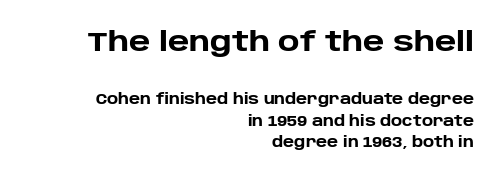
The image shows 27 px bold type, upright; set right-aligned, normal line spacing (1.54x), normal letter spacing, not underlined; the first (top) block is 1.93x larger.
